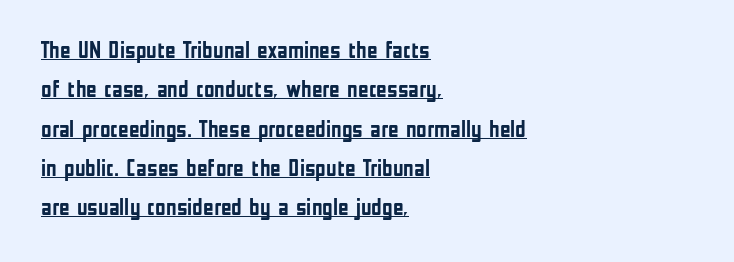
The tracking reads as untouched default to a designer's eye. Notice how a bar underscores the lettering throughout. Every letter is thick-stroked: bold, no question. The rag falls on the right side of this text block. The type sits square on the baseline with zero lean.
